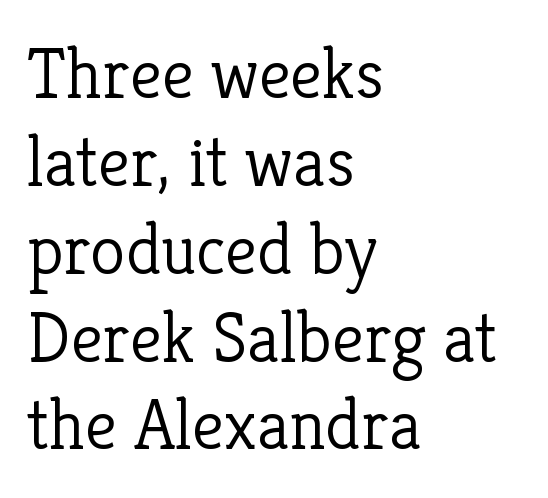
The image shows 72 px light serif type, upright; set left-aligned, line spacing 1.22x, normal letter spacing, not underlined; low stroke contrast and a medium x-height.
